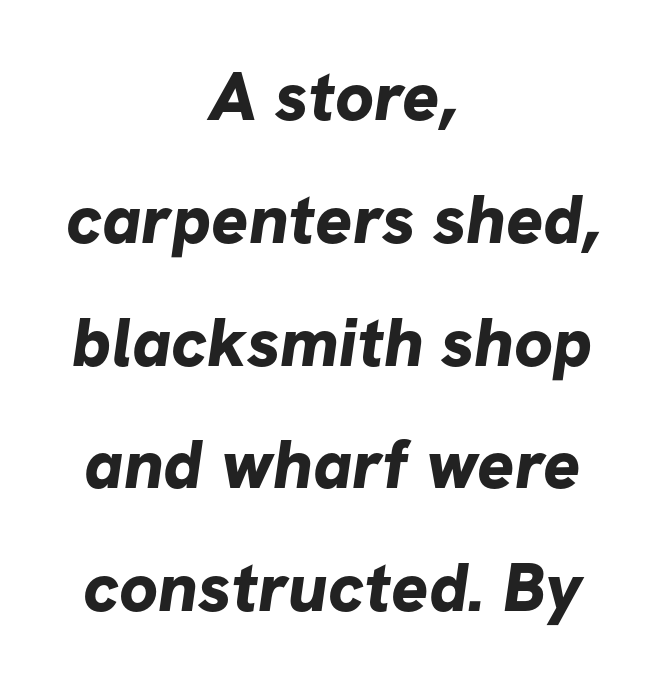
The image shows 69 px bold sans-serif type; set centered, line spacing 1.78x, normal letter spacing, not underlined; low stroke contrast and a medium x-height.
